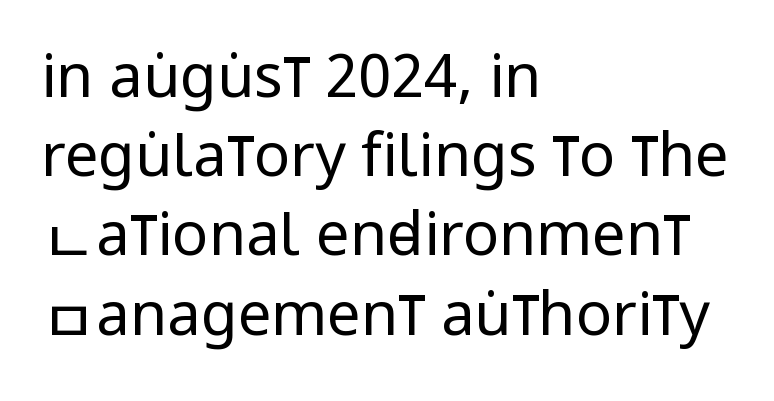
Q: Is the text bold? A: No.
Q: Is the text italic (slanted)? A: No, it is upright.
Q: Is the typeface a serif or a sans-serif typeface? A: Sans-serif.
Q: Is the text underlined? A: No.
Q: How is the paragraph aligned? A: Left-aligned.
Q: Is the spacing between letters normal or unusually wide? A: Normal.
Q: Is the spacing between lines tight, normal or loose? A: Normal.
Q: Width (condensed, normal, or wide)? A: Condensed.
Q: Stroke contrast? A: Low.
Q: x-height? A: Large.
Q: Monospaced? A: No.
